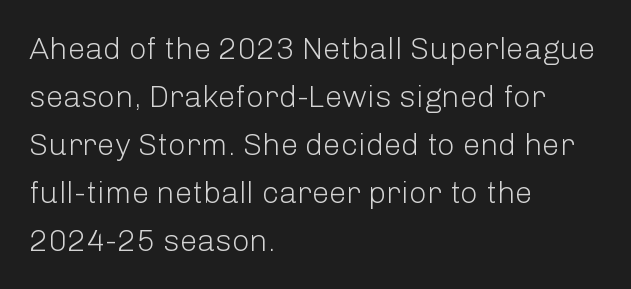
Q: Is the text bold? A: No.
Q: Is the text italic (slanted)? A: No, it is upright.
Q: Is the typeface a serif or a sans-serif typeface? A: Sans-serif.
Q: Is the text underlined? A: No.
Q: How is the paragraph aligned? A: Left-aligned.
Q: Is the spacing between letters normal or unusually wide? A: Normal.
Q: Is the spacing between lines tight, normal or loose? A: Normal.
Q: Width (condensed, normal, or wide)? A: Normal.
Q: Stroke contrast? A: Low.
Q: x-height? A: Medium.
Q: Monospaced? A: No.
